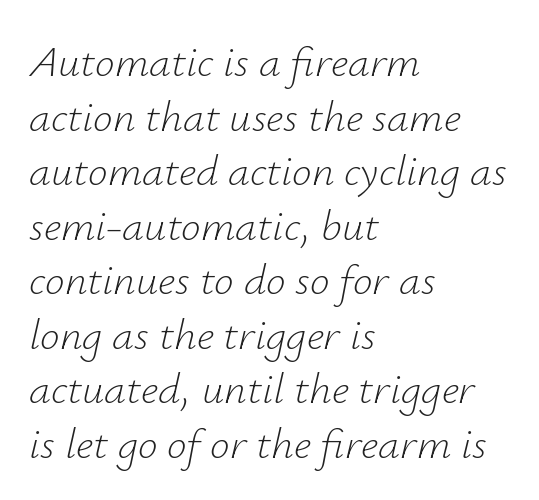
The image shows 44 px light type, italic (leaning right); set left-aligned, line spacing 1.24x, normal letter spacing, not underlined; low stroke contrast and a small x-height.
